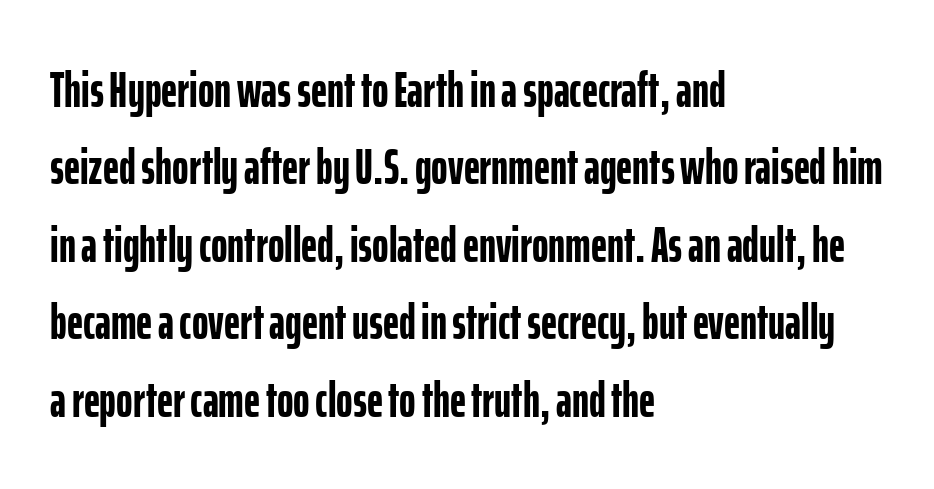
Q: Is the text bold? A: Yes.
Q: Is the text italic (slanted)? A: No, it is upright.
Q: Is the typeface a serif or a sans-serif typeface? A: Sans-serif.
Q: Is the text underlined? A: No.
Q: How is the paragraph aligned? A: Left-aligned.
Q: Is the spacing between letters normal or unusually wide? A: Normal.
Q: Is the spacing between lines tight, normal or loose? A: Normal.
Q: Width (condensed, normal, or wide)? A: Condensed.
Q: Stroke contrast? A: Low.
Q: x-height? A: Medium.
Q: Monospaced? A: No.
